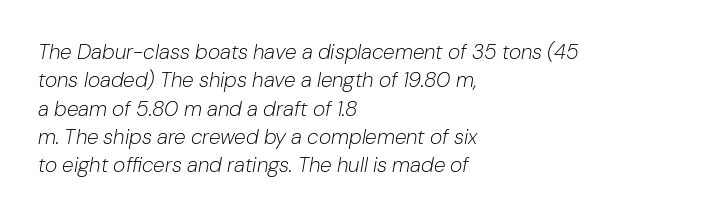
The image shows 21 px text type, italic (leaning right); set left-aligned, normal line spacing (1.35x), normal letter spacing, not underlined.
